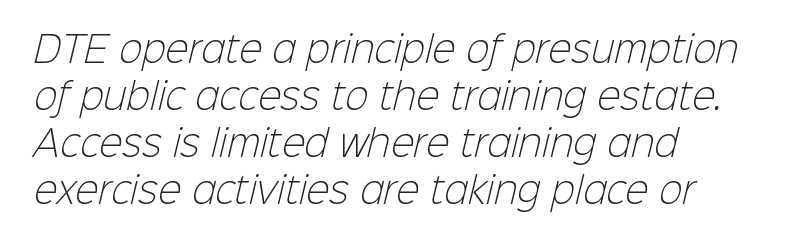
The image shows 35 px light sans-serif type; set left-aligned, normal line spacing (1.34x), normal letter spacing, not underlined; low stroke contrast and a medium x-height.
